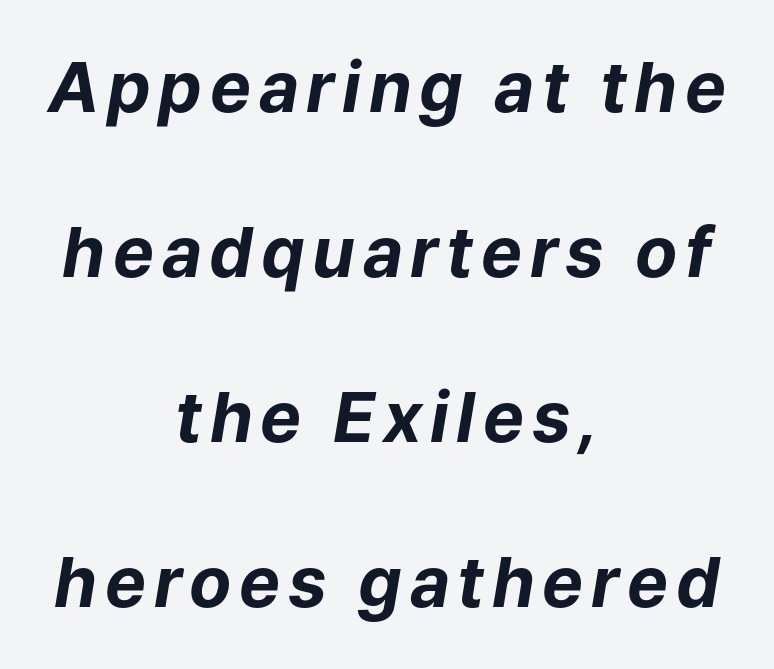
Q: Is the text bold? A: Yes.
Q: Is the text italic (slanted)? A: Yes, it leans right by about 9 degrees.
Q: Is the text underlined? A: No.
Q: How is the paragraph aligned? A: Centered.
Q: Is the spacing between lines tight, normal or loose? A: Loose.
Q: Width (condensed, normal, or wide)? A: Normal.
Q: Stroke contrast? A: Low.
Q: x-height? A: Medium.
Q: Monospaced? A: No.
